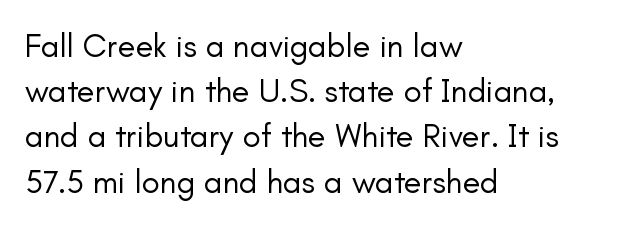
A typesetter would label this face a sans. Is there much room between lines? A standard amount, neither cramped nor airy. A clean baseline with only descenders dipping below it. This is roman type, the default non-slanted kind.
